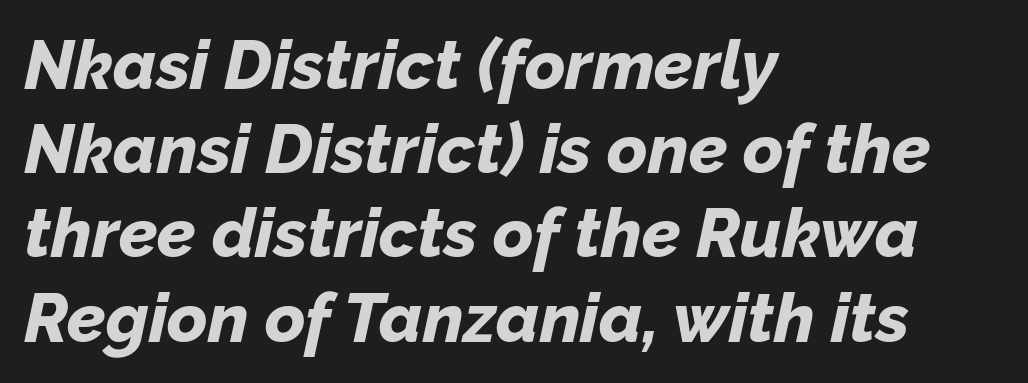
{"italic": "yes", "lean": "right", "slant_degrees": 12, "bold": "yes", "weight": "bold", "width": "normal", "stroke_contrast": "low", "x_height": "medium", "monospaced": "no", "underline": "no", "align": "left", "line_spacing_ratio": 1.22, "letter_spacing": "normal", "letter_spacing_em": 0.0, "glyph_px": 69}
